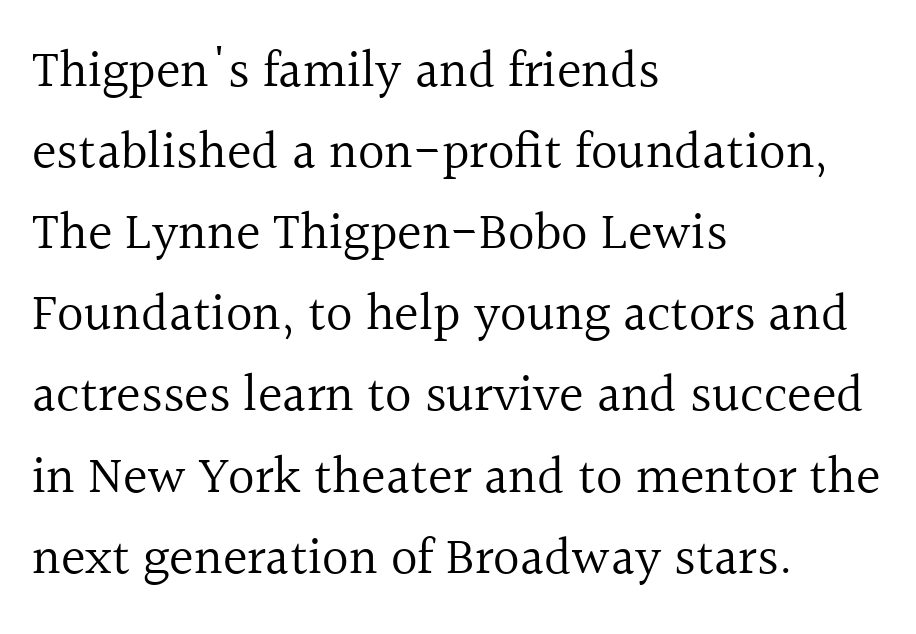
Note the varied advance widths — an 'i' is clearly narrower than an 'm'. Bold? No — there's no thickening of the strokes. A serif font was chosen for this passage. Honestly, the row spacing looks completely unremarkable. Short and long lines alike share a common starting point at left. Here the glyphs are tracked normally, forming tight word shapes.
